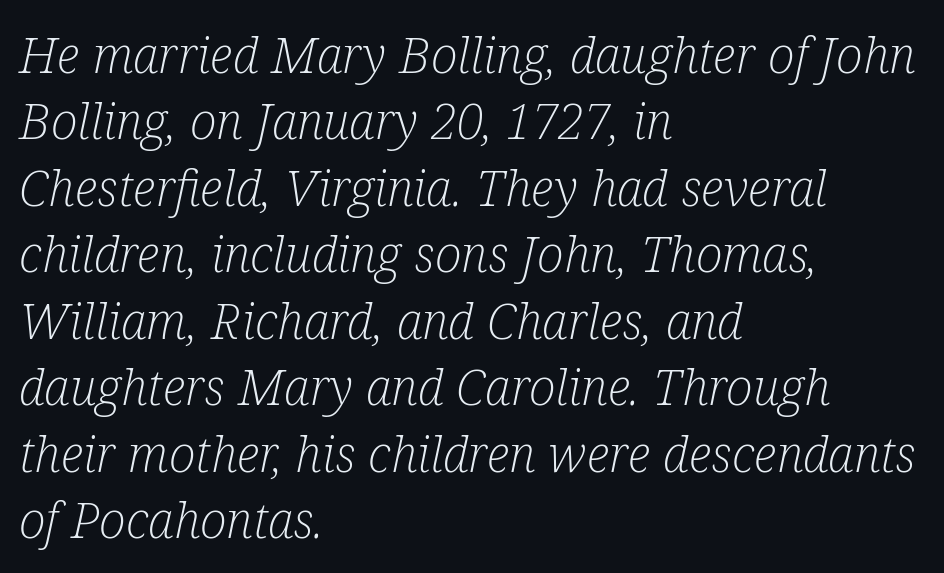
{"serif": "yes", "italic": "yes", "lean": "right", "slant_degrees": 12, "bold": "no", "weight": "light", "width": "condensed", "stroke_contrast": "low", "x_height": "medium", "monospaced": "no", "underline": "no", "align": "left", "line_spacing": "normal", "line_spacing_ratio": 1.33, "letter_spacing": "normal", "letter_spacing_em": 0.0, "glyph_px": 50}
